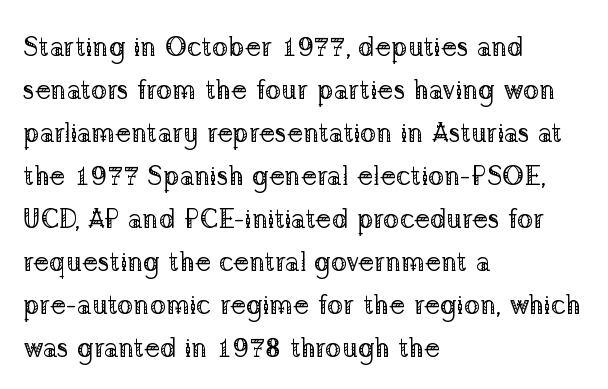
{"italic": "no", "bold": "no", "underline": "no", "align": "left", "line_spacing": "normal", "line_spacing_ratio": 1.59, "letter_spacing": "normal", "letter_spacing_em": 0.0, "glyph_px": 27}
